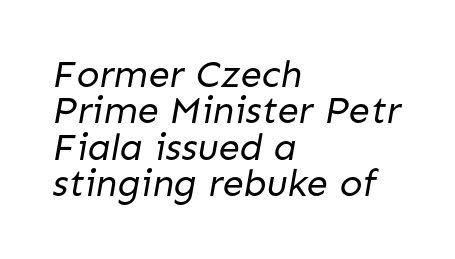
Q: Is the text bold? A: No.
Q: Is the typeface a serif or a sans-serif typeface? A: Sans-serif.
Q: Is the text underlined? A: No.
Q: How is the paragraph aligned? A: Left-aligned.
Q: Is the spacing between letters normal or unusually wide? A: Normal.
Q: Is the spacing between lines tight, normal or loose? A: Tight.
Q: Width (condensed, normal, or wide)? A: Normal.
Q: Stroke contrast? A: Low.
Q: x-height? A: Medium.
Q: Monospaced? A: No.
